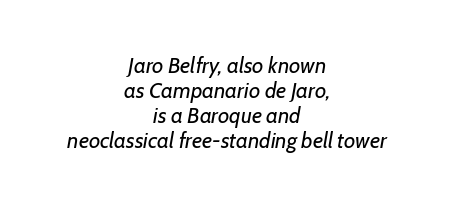
Q: Is the text bold? A: No.
Q: Is the text italic (slanted)? A: Yes, it leans right by about 7 degrees.
Q: Is the text underlined? A: No.
Q: How is the paragraph aligned? A: Centered.
Q: Is the spacing between letters normal or unusually wide? A: Normal.
Q: Is the spacing between lines tight, normal or loose? A: Tight.
